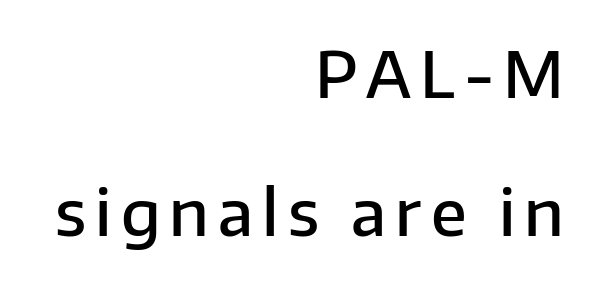
The image shows 64 px semibold sans-serif type, upright; set right-aligned, loose line spacing (2.16x), not underlined; low stroke contrast and a medium x-height.
